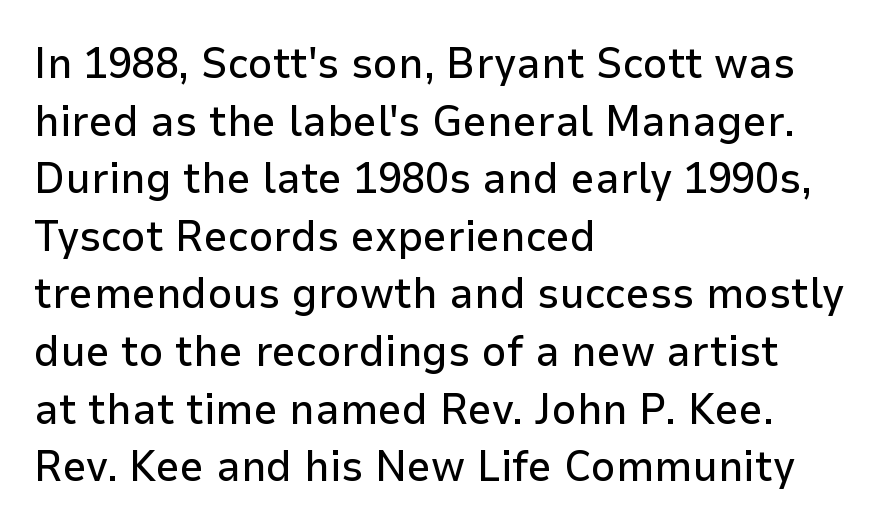
{"serif": "no", "italic": "no", "width": "normal", "stroke_contrast": "low", "x_height": "medium", "monospaced": "no", "underline": "no", "align": "left", "line_spacing": "normal", "line_spacing_ratio": 1.34, "letter_spacing": "normal", "letter_spacing_em": 0.0, "glyph_px": 43}
